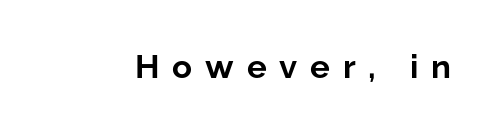
Words appear elongated and porous because spacing is wide. The typeface chosen for these lines omits serifs. The letters stand straight up with perfectly vertical stems. Emphasis by weight is at full strength: bold. The rendering uses natural spacing where letterforms have individual widths. Letters rest on an invisible, unmarked baseline.
